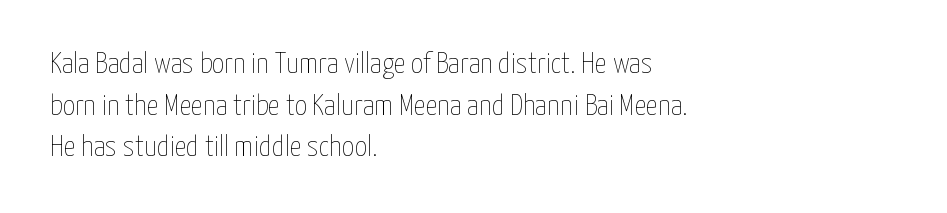
These lines keep a tight, regular rhythm from letter to letter. The passage shown is typed in a proportional face where columns would drift. No heavy texture on the line: the type isn't bold. If you drew a line through each stem, it would be perfectly vertical. The space between consecutive lines is moderate.
